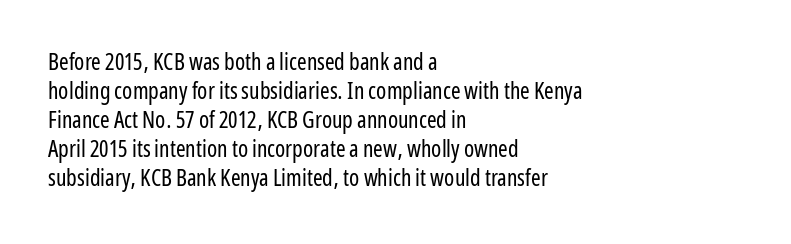
The image shows 23 px text type, upright; set left-aligned, normal line spacing (1.26x), normal letter spacing, not underlined.
